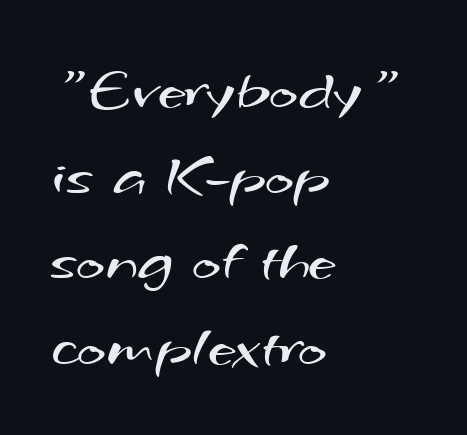
Q: Is the text bold? A: No.
Q: Is the typeface a serif or a sans-serif typeface? A: Sans-serif.
Q: Is the text underlined? A: No.
Q: How is the paragraph aligned? A: Left-aligned.
Q: Is the spacing between letters normal or unusually wide? A: Normal.
Q: Is the spacing between lines tight, normal or loose? A: Normal.
Q: Width (condensed, normal, or wide)? A: Wide.
Q: Stroke contrast? A: Medium.
Q: x-height? A: Small.
Q: Monospaced? A: No.
